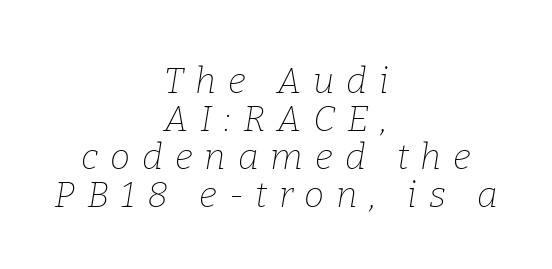
{"serif": "yes", "italic": "yes", "lean": "right", "slant_degrees": 9, "bold": "no", "weight": "thin", "width": "normal", "stroke_contrast": "low", "x_height": "medium", "monospaced": "no", "underline": "no", "align": "center", "line_spacing": "tight", "line_spacing_ratio": 1.06, "letter_spacing": "wide", "letter_spacing_em": 0.33, "glyph_px": 36}
